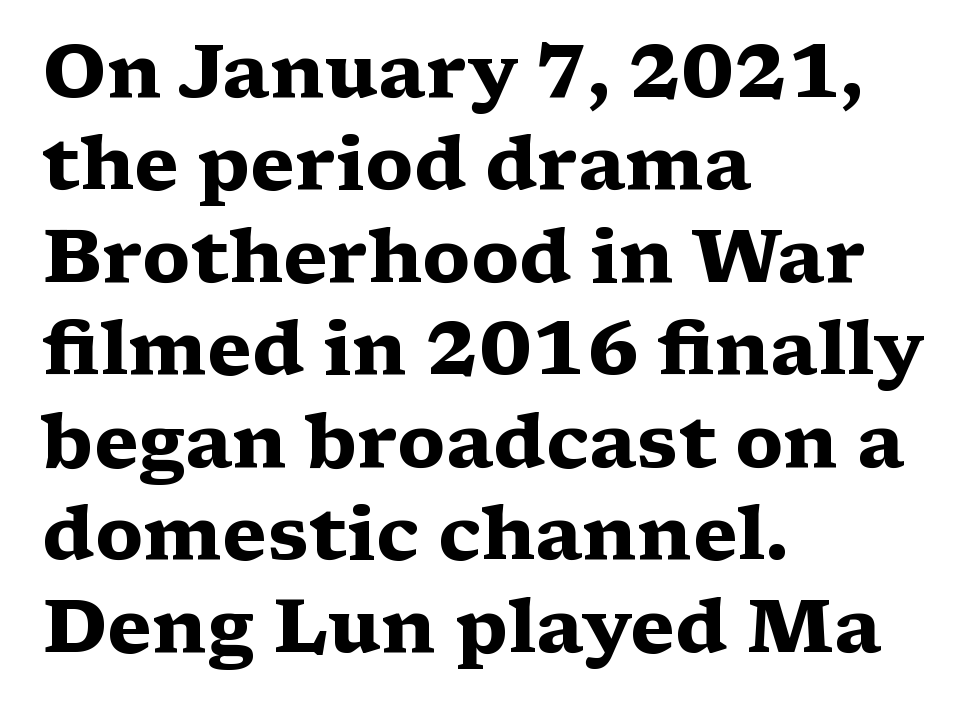
{"serif": "yes", "italic": "no", "bold": "yes", "weight": "heavy", "width": "wide", "stroke_contrast": "medium", "x_height": "medium", "monospaced": "no", "underline": "no", "align": "left", "line_spacing": "normal", "line_spacing_ratio": 1.25, "letter_spacing": "normal", "letter_spacing_em": 0.0, "glyph_px": 74}
